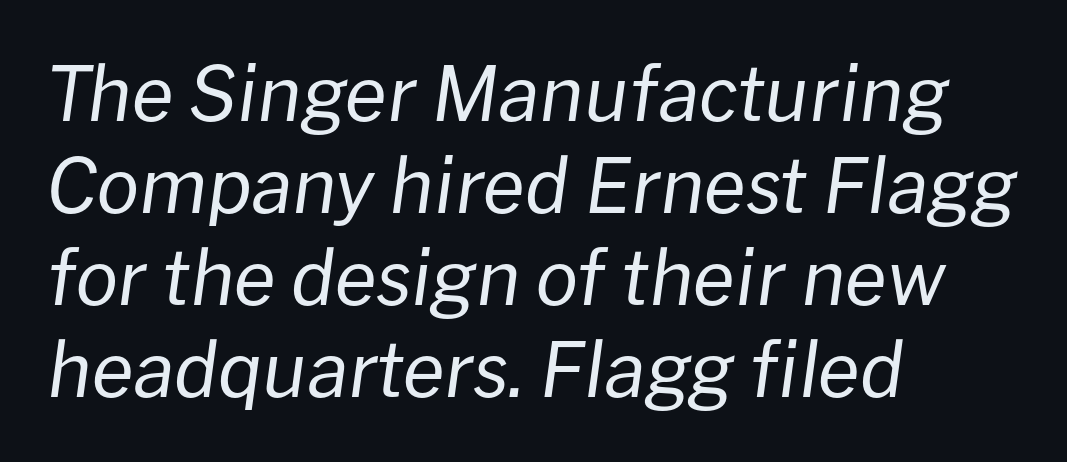
The rendering uses natural spacing where letterforms have individual widths. Quick note: underline off. This is not heavy type; no bold has been used. Compared with ordinary roman type, these characters are visibly tilted. Inter-character spacing is left at the font's built-in metrics.
